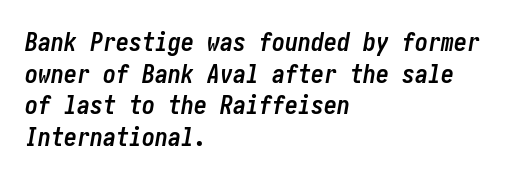
{"italic": "yes", "lean": "right", "slant_degrees": 10, "bold": "yes", "underline": "no", "align": "left", "line_spacing_ratio": 1.22, "letter_spacing": "normal", "letter_spacing_em": 0.0, "glyph_px": 26}
